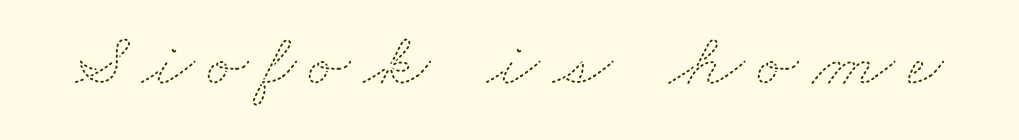
Q: Is the text bold? A: No.
Q: Is the text underlined? A: No.
Q: Width (condensed, normal, or wide)? A: Wide.
Q: Stroke contrast? A: Medium.
Q: x-height? A: Small.
Q: Monospaced? A: No.
